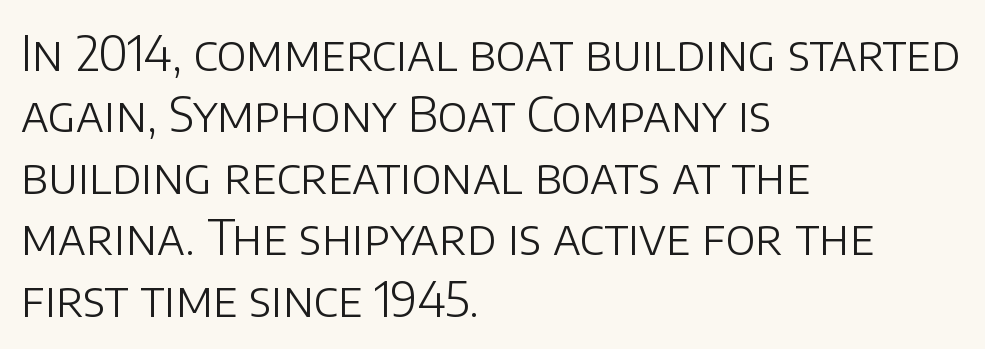
In terms of letterspacing, this is plain default setting. Rendered with straight, roman letterforms. Is this a fixed-width face? No — the glyphs have proportional, varying widths. The words here are not underlined. The setting favours the left margin, as ordinary paragraphs usually do.
